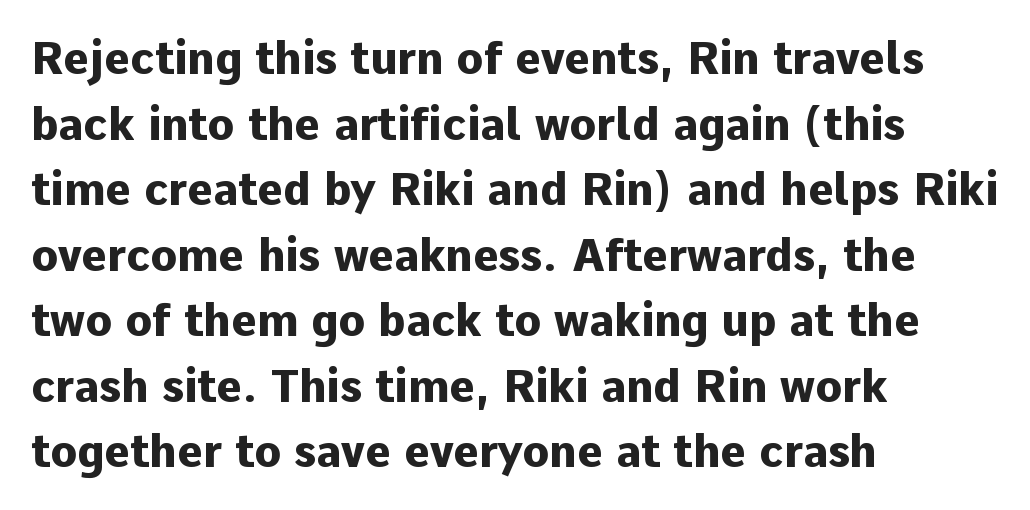
The font's upright variant was chosen for this text. Honestly, the letter spacing is just normal — you wouldn't notice it. The characters display no serif detailing; their extremities are plain. Here the designer chose a conventional face with non-uniform glyph widths.
